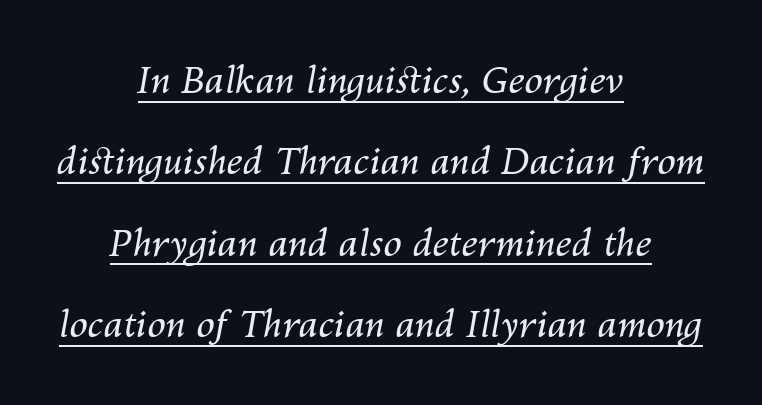
Characters follow at the spacing the type designer built in. Unbolded letterforms with no extra heft. Vertical spacing — loose. Compared with a flush-left layout, this one balances lines on the center instead.
